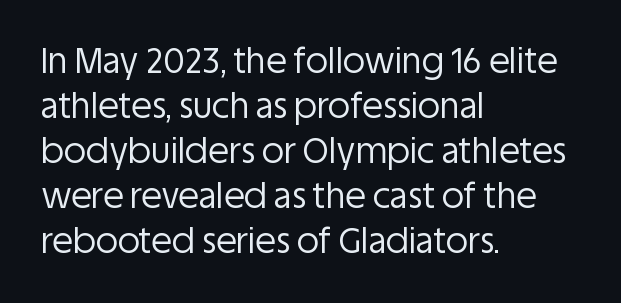
{"serif": "no", "italic": "no", "bold": "no", "weight": "regular", "width": "normal", "stroke_contrast": "low", "x_height": "large", "monospaced": "no", "underline": "no", "align": "left", "line_spacing": "normal", "line_spacing_ratio": 1.32, "letter_spacing": "normal", "letter_spacing_em": 0.0, "glyph_px": 34}
